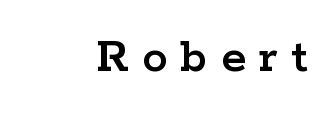
The image shows 51 px wide serif type, upright; set unusually wide letter spacing (+0.26 em), not underlined; low stroke contrast and a medium x-height.
